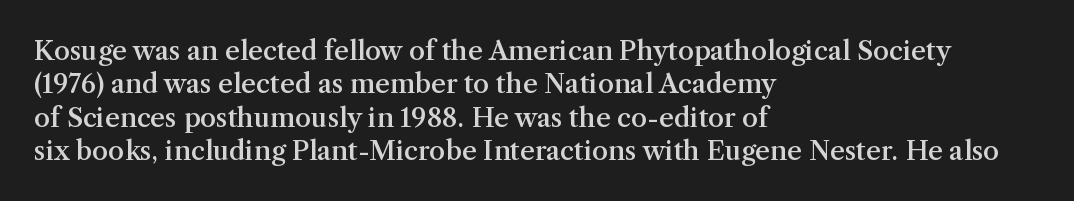
The image shows 26 px text type, upright; set left-aligned, normal line spacing (1.28x), normal letter spacing, not underlined.
